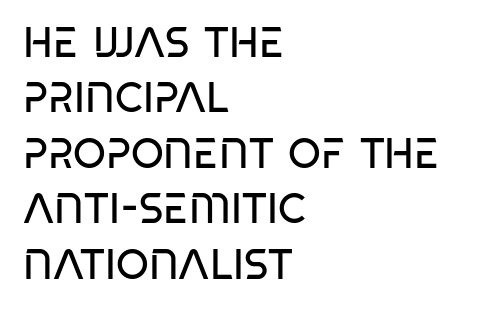
The image shows 42 px regular-weight, condensed sans-serif type, upright; set left-aligned, normal line spacing (1.32x), normal letter spacing, not underlined; low stroke contrast and a large x-height.
